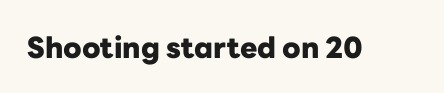
{"serif": "no", "italic": "no", "bold": "yes", "weight": "heavy", "width": "normal", "stroke_contrast": "low", "x_height": "medium", "monospaced": "no", "underline": "no", "letter_spacing": "normal", "letter_spacing_em": 0.0, "glyph_px": 29}
